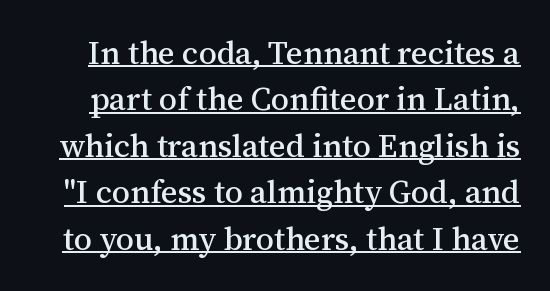
The image shows 32 px serif type, upright; set normal line spacing (1.45x), normal letter spacing, underlined; medium stroke contrast and a medium x-height.
